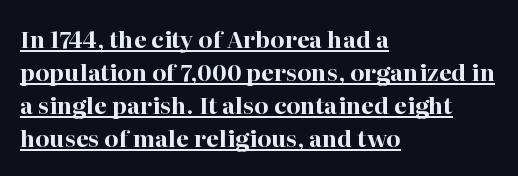
{"italic": "no", "bold": "yes", "underline": "yes", "align": "left", "line_spacing": "normal", "line_spacing_ratio": 1.44, "letter_spacing": "normal", "letter_spacing_em": 0.0, "glyph_px": 23}
